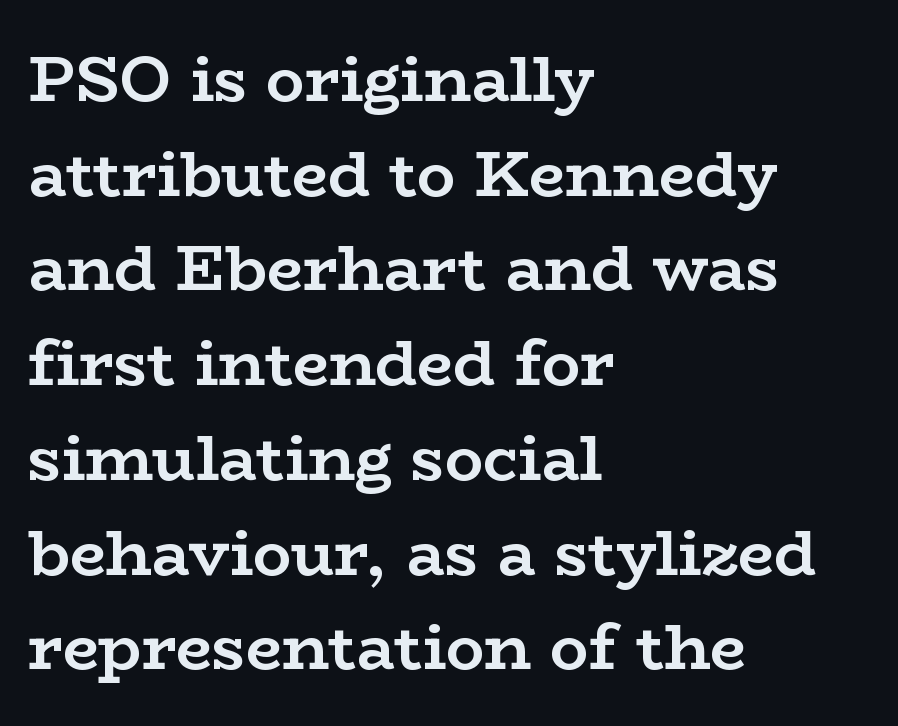
Each letter's strokes conclude with small projecting serifs. Note the varied advance widths — an 'i' is clearly narrower than an 'm'. Caption: standard tracking, unaltered. A bare baseline throughout the passage.
